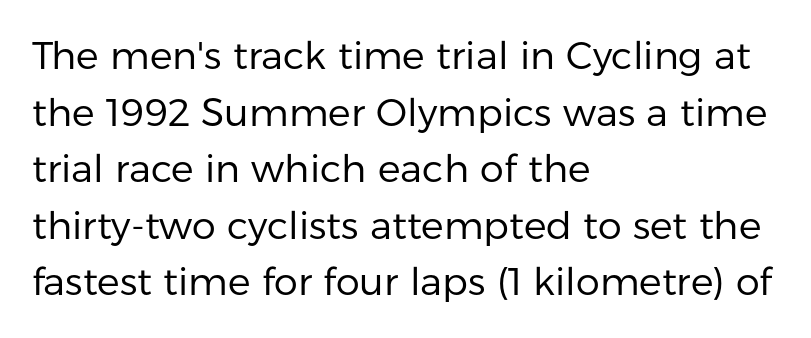
The passage shown is typed in a proportional face where columns would drift. Leftover space on each line is placed entirely after the last word. Is this a heavy cut? Hardly; it is regular or lighter. The baseline area is clear. No italicization has been applied; the sample stays upright. The glyphs in this specimen are sans serif.
